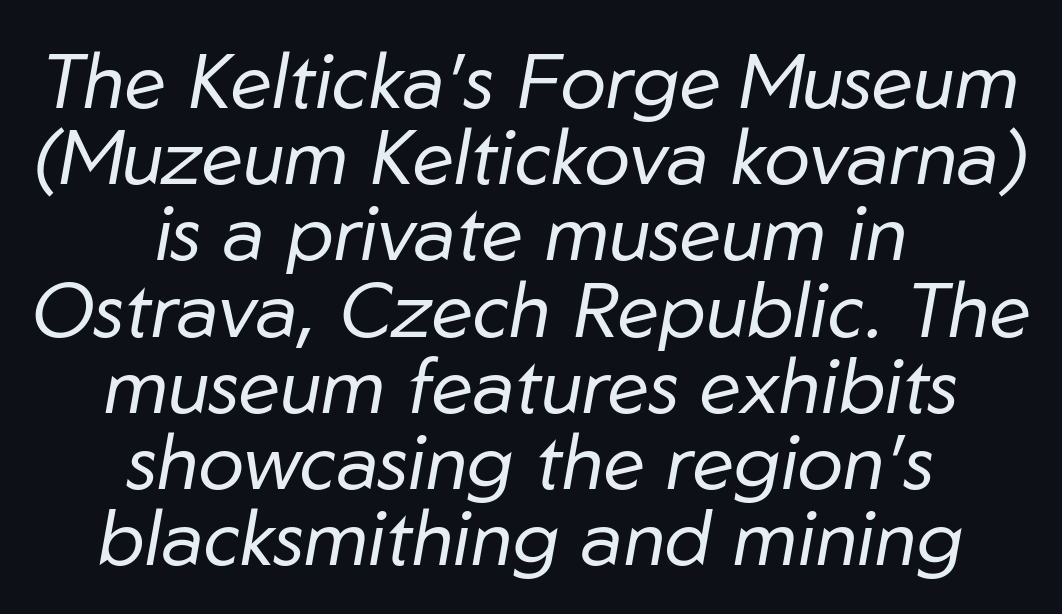
Q: Is the text bold? A: No.
Q: Is the text italic (slanted)? A: Yes, it leans right by about 10 degrees.
Q: Is the text underlined? A: No.
Q: How is the paragraph aligned? A: Centered.
Q: Is the spacing between letters normal or unusually wide? A: Normal.
Q: Is the spacing between lines tight, normal or loose? A: Tight.
Q: Width (condensed, normal, or wide)? A: Normal.
Q: Stroke contrast? A: Low.
Q: x-height? A: Medium.
Q: Monospaced? A: No.
